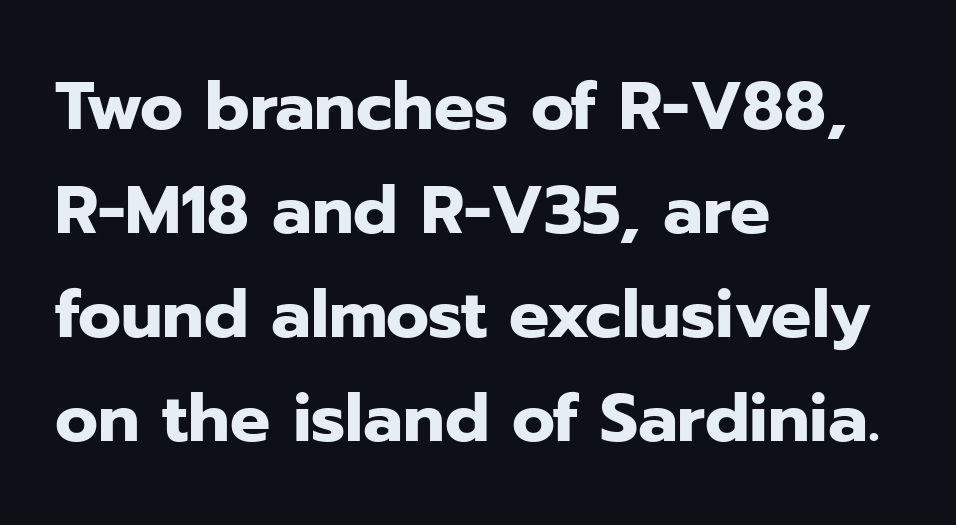
Character widths vary here, with narrow letters taking less room than wide ones. The letters are bold, with thick, heavy strokes. This rendering uses left alignment, leaving the right contour irregular. The foot of each line stays bare and open. The type sits square on the baseline with zero lean. How would I describe the line gaps? Plain and ordinary.
